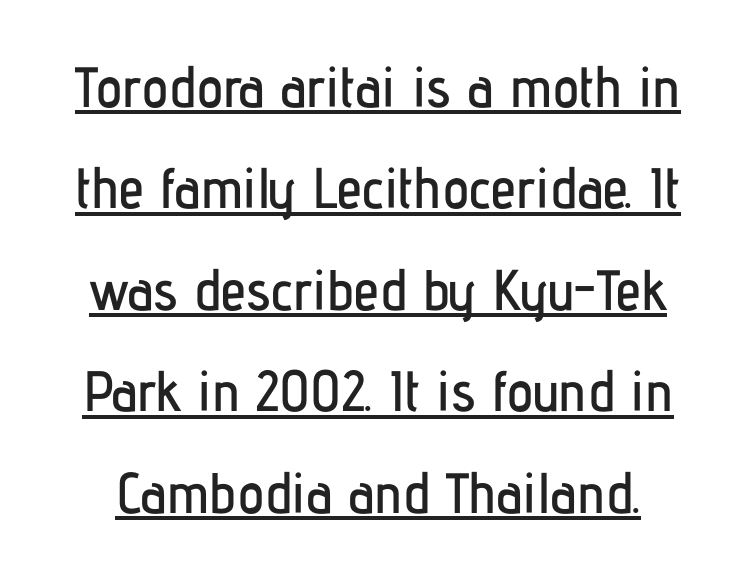
{"serif": "no", "italic": "no", "width": "condensed", "stroke_contrast": "low", "x_height": "medium", "monospaced": "no", "underline": "yes", "line_spacing_ratio": 1.78, "letter_spacing": "normal", "letter_spacing_em": 0.0, "glyph_px": 57}
